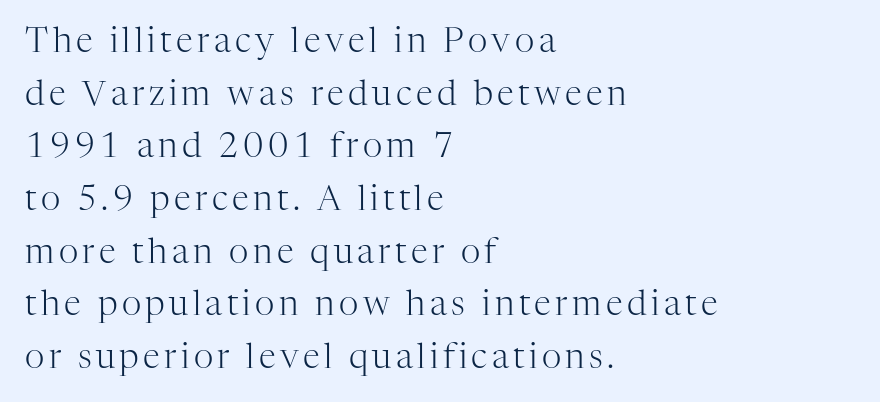
{"serif": "yes", "italic": "no", "bold": "no", "weight": "light", "width": "normal", "stroke_contrast": "high", "x_height": "medium", "monospaced": "no", "underline": "no", "align": "left", "line_spacing": "normal", "line_spacing_ratio": 1.55, "glyph_px": 34}
